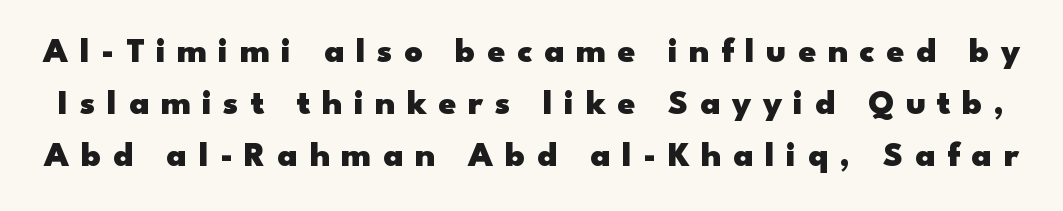
{"serif": "no", "italic": "no", "bold": "yes", "weight": "heavy", "width": "wide", "stroke_contrast": "low", "x_height": "small", "monospaced": "no", "underline": "no", "line_spacing": "normal", "line_spacing_ratio": 1.48, "letter_spacing": "wide", "letter_spacing_em": 0.33, "glyph_px": 35}
